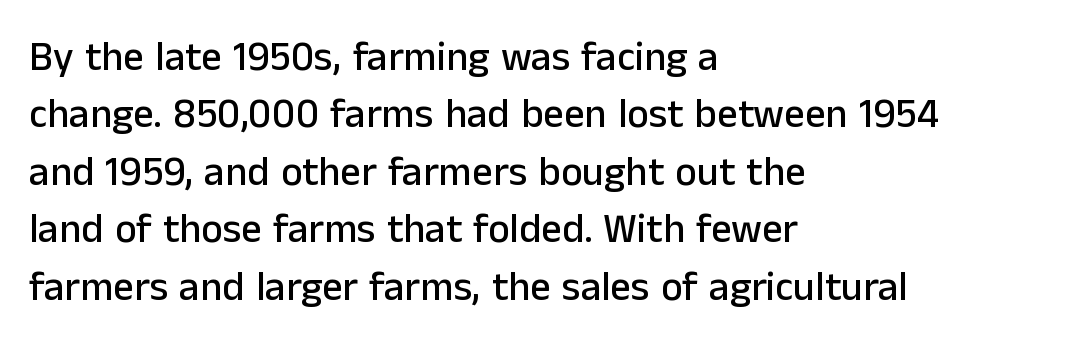
The image shows 41 px sans-serif type, upright; set left-aligned, normal line spacing (1.4x), normal letter spacing, not underlined; low stroke contrast and a medium x-height.
